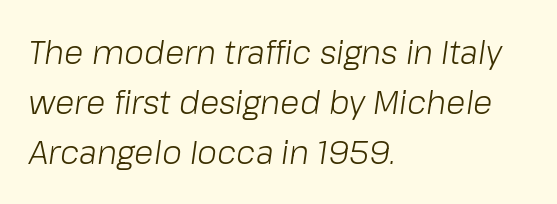
Q: Is the text bold? A: No.
Q: Is the text italic (slanted)? A: Yes, it leans right by about 8 degrees.
Q: Is the text underlined? A: No.
Q: How is the paragraph aligned? A: Left-aligned.
Q: Is the spacing between letters normal or unusually wide? A: Normal.
Q: Is the spacing between lines tight, normal or loose? A: Normal.
Q: Width (condensed, normal, or wide)? A: Normal.
Q: Stroke contrast? A: Low.
Q: x-height? A: Medium.
Q: Monospaced? A: No.
